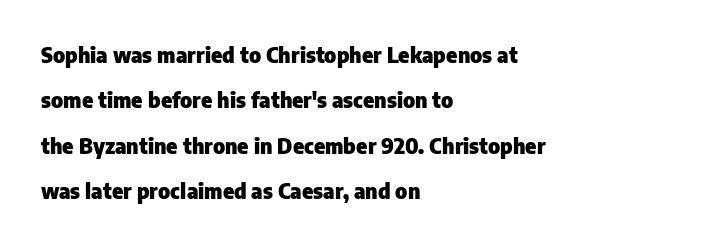
Ascenders rise straight up at ninety degrees. These lines stack with their left ends in a neat column. Notice the wide empty band between every row — that's loose leading. Check the space under the baseline: it is left empty.
